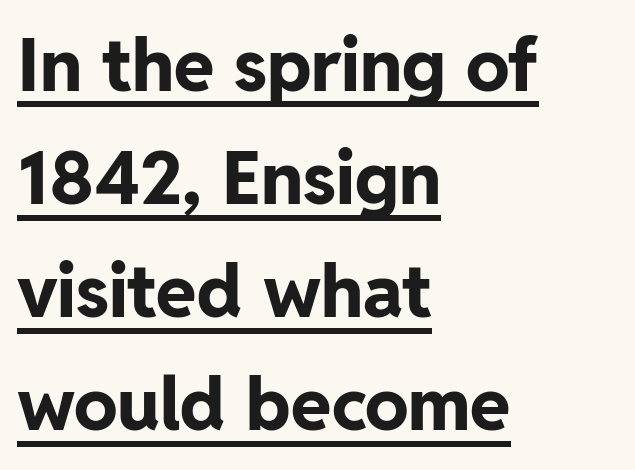
Q: Is the text bold? A: Yes.
Q: Is the text italic (slanted)? A: No, it is upright.
Q: Is the typeface a serif or a sans-serif typeface? A: Sans-serif.
Q: Is the text underlined? A: Yes.
Q: How is the paragraph aligned? A: Left-aligned.
Q: Is the spacing between letters normal or unusually wide? A: Normal.
Q: Is the spacing between lines tight, normal or loose? A: Normal.
Q: Width (condensed, normal, or wide)? A: Normal.
Q: Stroke contrast? A: Low.
Q: x-height? A: Medium.
Q: Monospaced? A: No.
